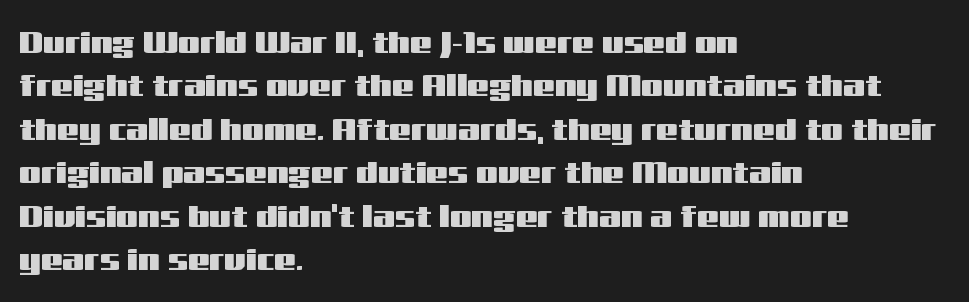
The image shows 31 px wide sans-serif type, upright; set left-aligned, normal line spacing (1.4x), normal letter spacing, not underlined; medium stroke contrast and a medium x-height.
